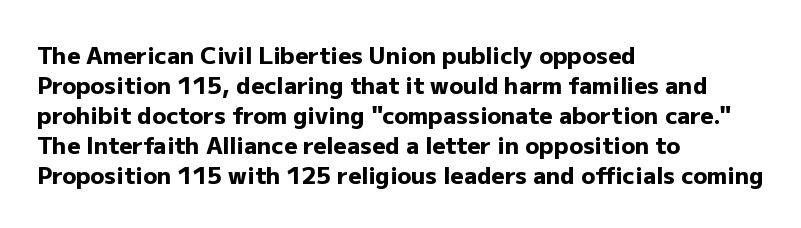
{"italic": "no", "bold": "yes", "underline": "no", "align": "left", "line_spacing": "normal", "line_spacing_ratio": 1.3, "letter_spacing": "normal", "letter_spacing_em": 0.0, "glyph_px": 23}
